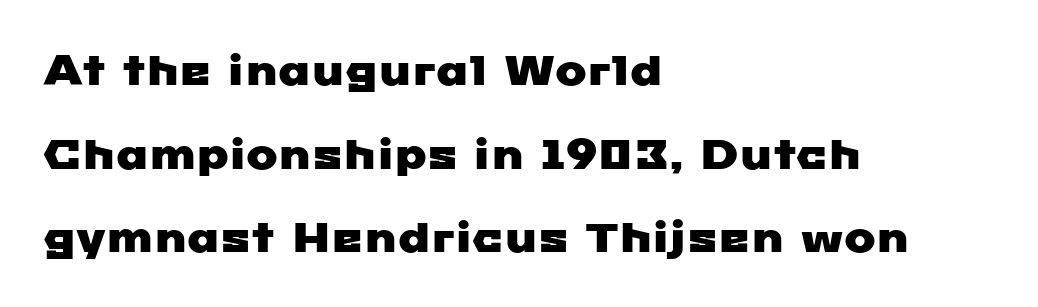
A typesetter would label this face a sans. Check the space under the baseline: it is left empty. A great deal of white space separates one row of letters from the next. Leftover space on each line is placed entirely after the last word.
